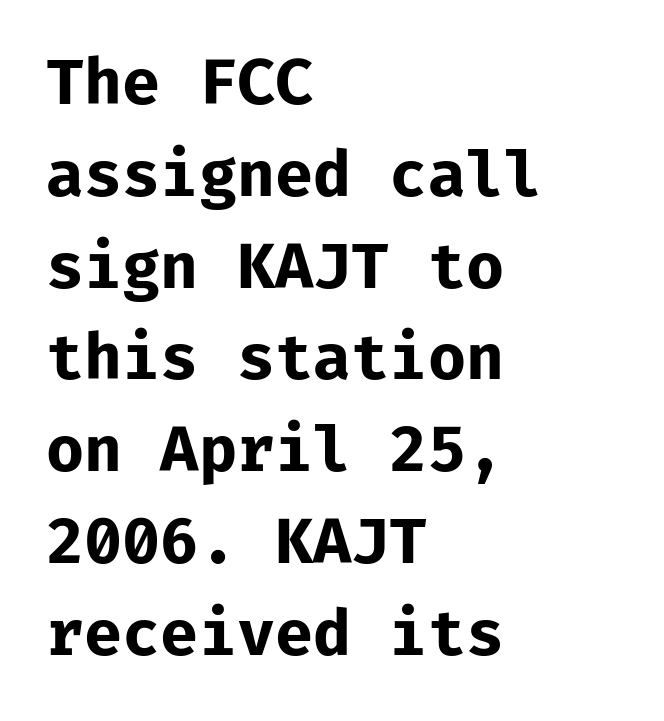
{"serif": "no", "italic": "no", "bold": "yes", "weight": "bold", "width": "normal", "stroke_contrast": "low", "x_height": "medium", "monospaced": "yes", "underline": "no", "align": "left", "line_spacing": "normal", "line_spacing_ratio": 1.48, "letter_spacing": "normal", "letter_spacing_em": 0.0, "glyph_px": 62}
